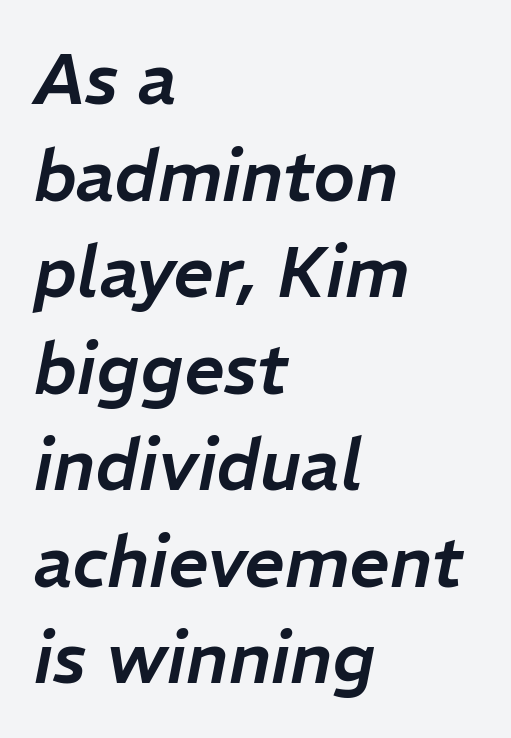
Q: Is the text italic (slanted)? A: Yes, it leans right by about 11 degrees.
Q: Is the text underlined? A: No.
Q: How is the paragraph aligned? A: Left-aligned.
Q: Is the spacing between letters normal or unusually wide? A: Normal.
Q: Is the spacing between lines tight, normal or loose? A: Normal.
Q: Width (condensed, normal, or wide)? A: Normal.
Q: Stroke contrast? A: Low.
Q: x-height? A: Medium.
Q: Monospaced? A: No.
